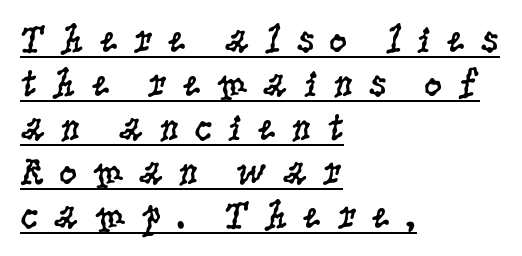
Q: Is the text bold? A: No.
Q: Is the typeface a serif or a sans-serif typeface? A: Serif.
Q: Is the text underlined? A: Yes.
Q: How is the paragraph aligned? A: Left-aligned.
Q: Is the spacing between letters normal or unusually wide? A: Unusually wide.
Q: Is the spacing between lines tight, normal or loose? A: Tight.
Q: Width (condensed, normal, or wide)? A: Condensed.
Q: Stroke contrast? A: Low.
Q: x-height? A: Large.
Q: Monospaced? A: No.
